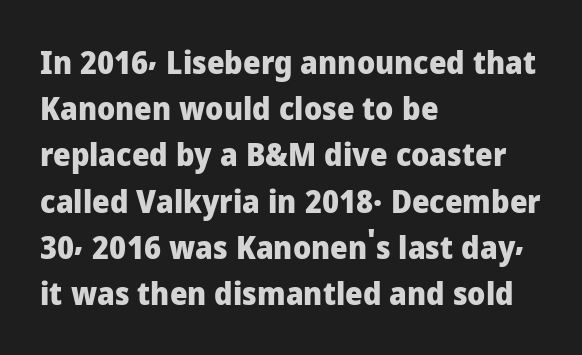
Q: Is the text bold? A: Yes.
Q: Is the text italic (slanted)? A: No, it is upright.
Q: Is the typeface a serif or a sans-serif typeface? A: Sans-serif.
Q: Is the text underlined? A: No.
Q: How is the paragraph aligned? A: Left-aligned.
Q: Is the spacing between letters normal or unusually wide? A: Normal.
Q: Is the spacing between lines tight, normal or loose? A: Normal.
Q: Width (condensed, normal, or wide)? A: Normal.
Q: Stroke contrast? A: Low.
Q: x-height? A: Medium.
Q: Monospaced? A: No.
